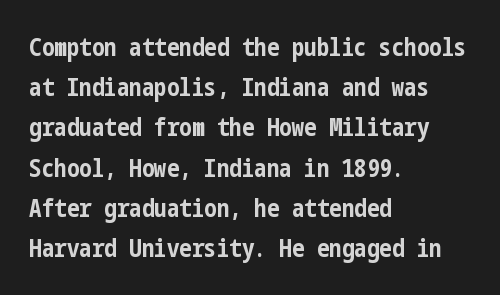
{"italic": "no", "bold": "yes", "underline": "no", "align": "left", "line_spacing": "normal", "line_spacing_ratio": 1.61, "letter_spacing": "normal", "letter_spacing_em": 0.0, "glyph_px": 25}
